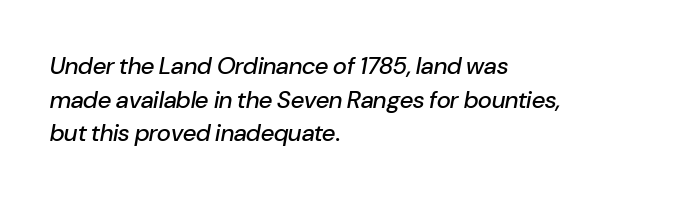
{"italic": "yes", "lean": "right", "slant_degrees": 10, "underline": "no", "align": "left", "line_spacing": "normal", "line_spacing_ratio": 1.4, "letter_spacing": "normal", "letter_spacing_em": 0.0, "glyph_px": 24}
